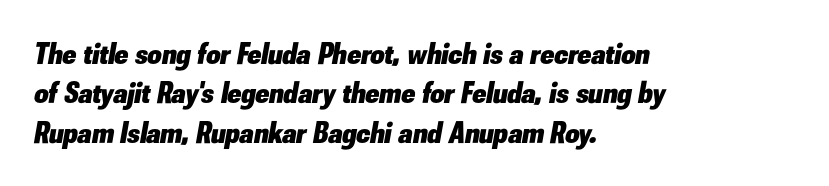
The image shows 31 px heavy type, italic (leaning right); set left-aligned, normal line spacing (1.27x), normal letter spacing, not underlined; low stroke contrast and a small x-height.
